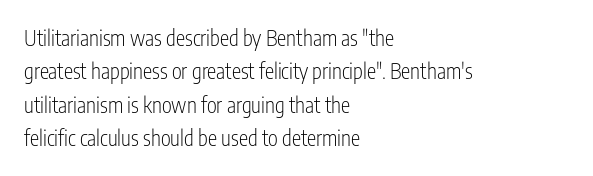
Q: Is the text bold? A: No.
Q: Is the text italic (slanted)? A: No, it is upright.
Q: Is the text underlined? A: No.
Q: How is the paragraph aligned? A: Left-aligned.
Q: Is the spacing between letters normal or unusually wide? A: Normal.
Q: Is the spacing between lines tight, normal or loose? A: Normal.
